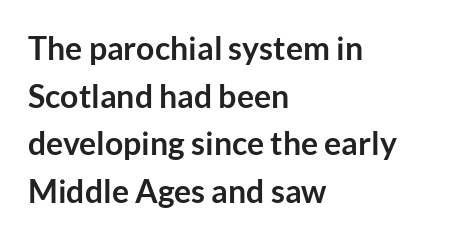
The image shows 32 px semibold sans-serif type, upright; set left-aligned, normal line spacing (1.49x), normal letter spacing, not underlined; low stroke contrast and a medium x-height.
